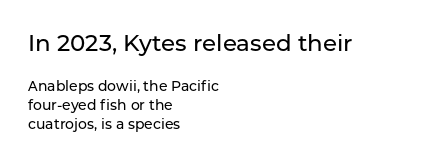
{"italic": "no", "underline": "no", "align": "left", "line_spacing": "normal", "line_spacing_ratio": 1.34, "letter_spacing": "normal", "letter_spacing_em": 0.0, "larger_block": "first", "size_ratio": 1.64, "glyph_px": 23}
